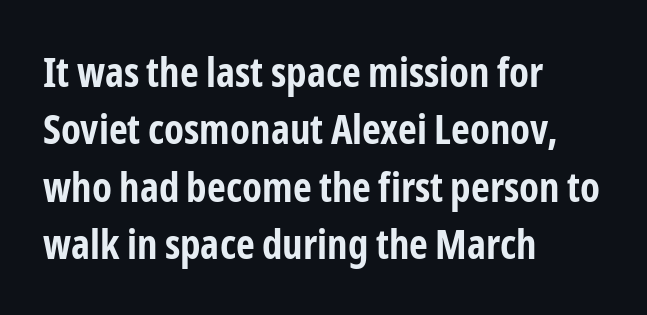
Q: Is the text bold? A: Yes.
Q: Is the text italic (slanted)? A: No, it is upright.
Q: Is the typeface a serif or a sans-serif typeface? A: Sans-serif.
Q: Is the text underlined? A: No.
Q: How is the paragraph aligned? A: Left-aligned.
Q: Is the spacing between letters normal or unusually wide? A: Normal.
Q: Is the spacing between lines tight, normal or loose? A: Normal.
Q: Width (condensed, normal, or wide)? A: Condensed.
Q: Stroke contrast? A: Low.
Q: x-height? A: Medium.
Q: Monospaced? A: No.
